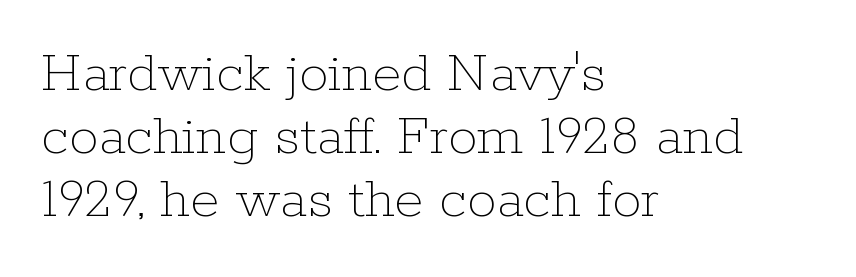
Do the letters lean? They stand straight. Caption: multi-line text, flush left, ragged right. A typesetter would call this leading minimal, almost set solid. Quick note: underline off. Between one letter and the next there's only the usual sliver of space.
